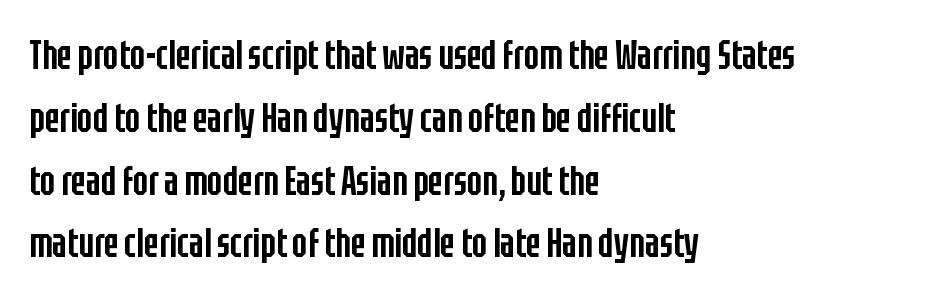
Is there much room between lines? A standard amount, neither cramped nor airy. The rendering anchors every line to the left-hand side. Has an underline been added? It has not. This is the in-between weight designers call semibold or demi. Think of a printed novel: that variable character pitch is what you see here.
